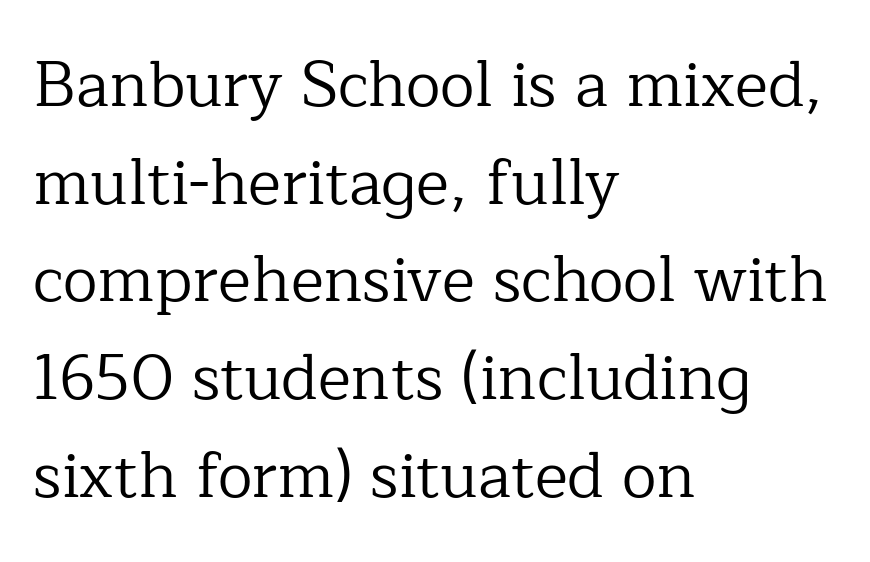
Q: Is the text bold? A: No.
Q: Is the text italic (slanted)? A: No, it is upright.
Q: Is the typeface a serif or a sans-serif typeface? A: Serif.
Q: Is the text underlined? A: No.
Q: How is the paragraph aligned? A: Left-aligned.
Q: Is the spacing between letters normal or unusually wide? A: Normal.
Q: Is the spacing between lines tight, normal or loose? A: Normal.
Q: Width (condensed, normal, or wide)? A: Normal.
Q: Stroke contrast? A: Low.
Q: x-height? A: Medium.
Q: Monospaced? A: No.
